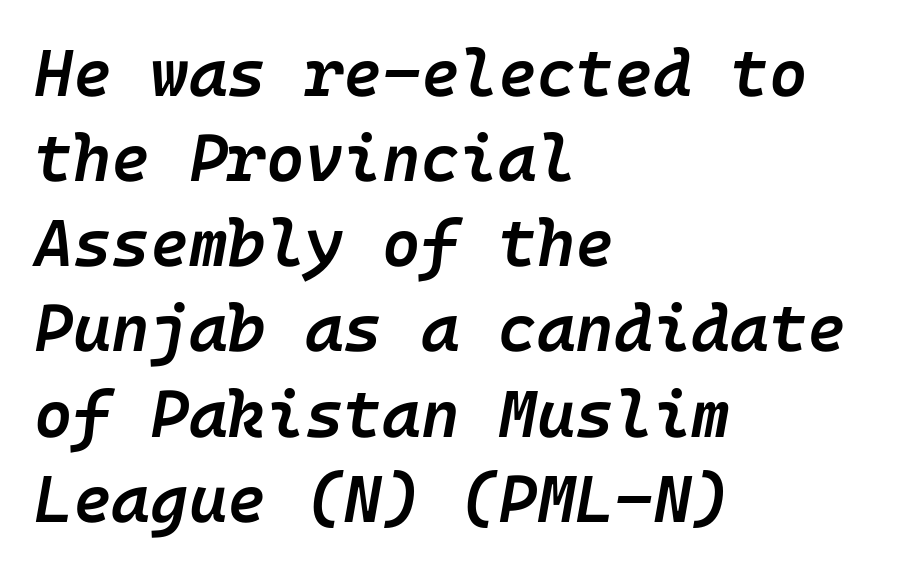
Q: Is the text bold? A: Semi-bold.
Q: Is the text italic (slanted)? A: Yes, it leans right by about 10 degrees.
Q: Is the text underlined? A: No.
Q: How is the paragraph aligned? A: Left-aligned.
Q: Is the spacing between letters normal or unusually wide? A: Normal.
Q: Is the spacing between lines tight, normal or loose? A: Normal.
Q: Width (condensed, normal, or wide)? A: Normal.
Q: Stroke contrast? A: Low.
Q: x-height? A: Medium.
